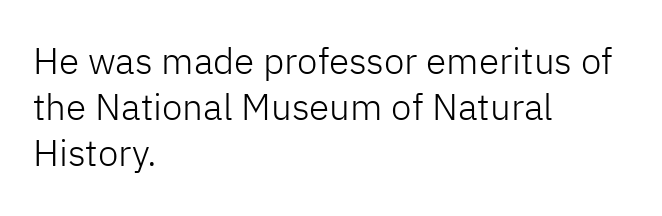
The image shows 37 px light sans-serif type, upright; set left-aligned, normal line spacing (1.25x), normal letter spacing, not underlined; low stroke contrast and a medium x-height.
